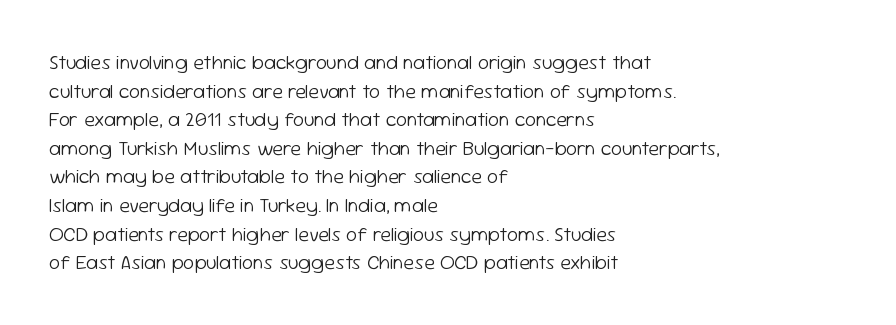
{"italic": "no", "bold": "no", "underline": "no", "align": "left", "line_spacing": "normal", "line_spacing_ratio": 1.43, "letter_spacing": "normal", "letter_spacing_em": 0.0, "glyph_px": 20}
